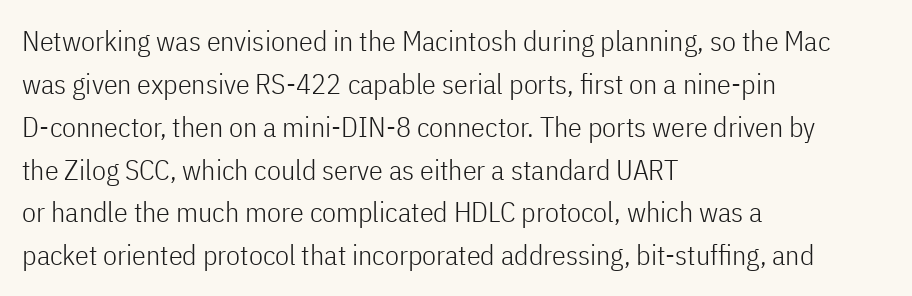
The image shows 28 px light, condensed sans-serif type, upright; set left-aligned, normal line spacing (1.53x), normal letter spacing, not underlined; low stroke contrast and a medium x-height.
